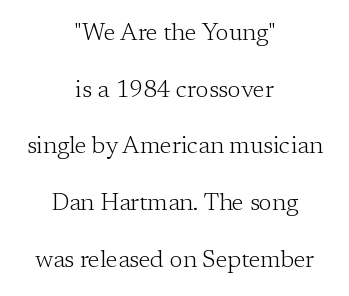
Q: Is the text bold? A: No.
Q: Is the text italic (slanted)? A: No, it is upright.
Q: Is the text underlined? A: No.
Q: How is the paragraph aligned? A: Centered.
Q: Is the spacing between letters normal or unusually wide? A: Normal.
Q: Is the spacing between lines tight, normal or loose? A: Loose.
